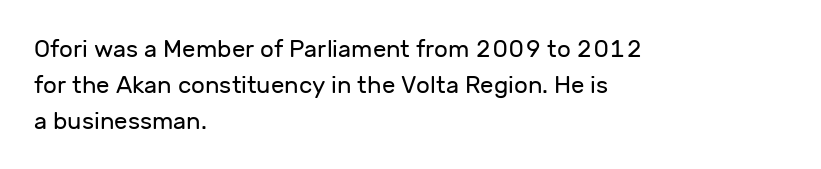
{"italic": "no", "bold": "no", "underline": "no", "align": "left", "line_spacing": "normal", "line_spacing_ratio": 1.49, "letter_spacing": "normal", "letter_spacing_em": 0.0, "glyph_px": 24}
